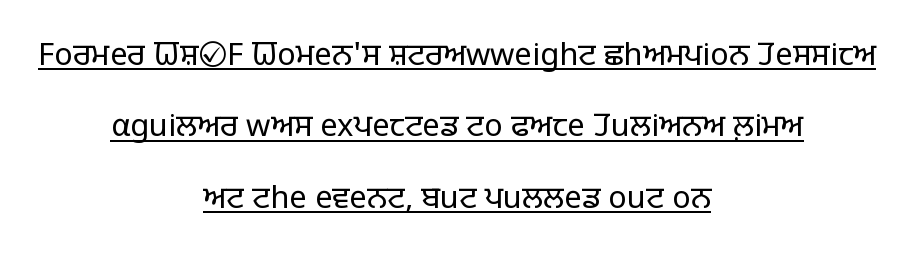
What kind of face is this? One without serifs — a sans. The text block is weighted toward neither margin, spreading evenly from the middle. The space between consecutive lines is lavish. Vertical stems look standard width or narrower in stroke.
